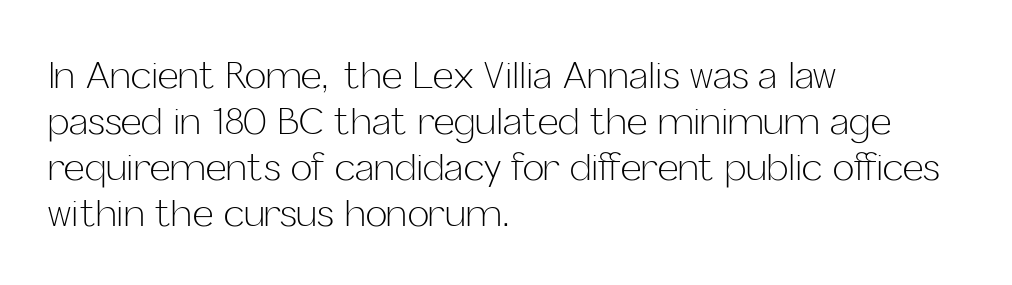
No word sits above an underline. Is there much room between lines? A standard amount, neither cramped nor airy. There is no visible air inserted between adjacent glyphs. Each letter's strokes conclude bluntly, with no projecting serifs. The setting favours the left margin, as ordinary paragraphs usually do. These lines were composed using upright roman letters.
